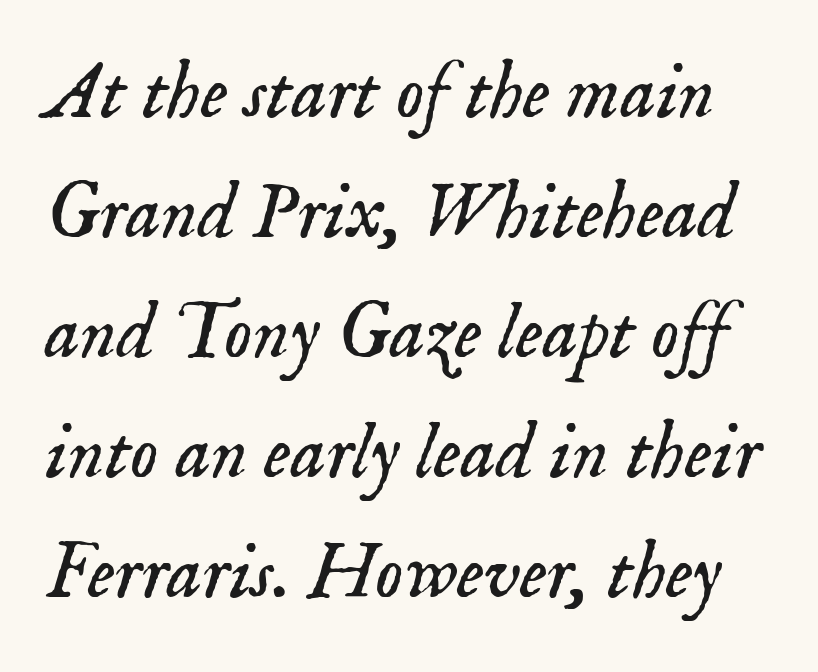
The image shows 79 px light serif type, italic (leaning right); set normal line spacing (1.52x), normal letter spacing, not underlined; low stroke contrast and a small x-height.
